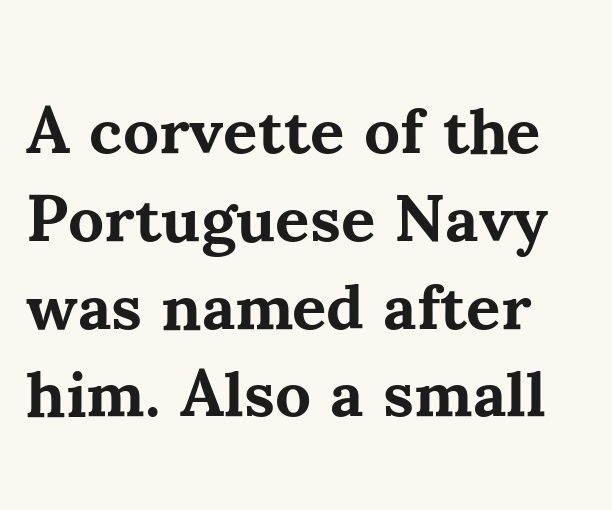
Q: Is the text bold? A: Yes.
Q: Is the text italic (slanted)? A: No, it is upright.
Q: Is the typeface a serif or a sans-serif typeface? A: Serif.
Q: Is the text underlined? A: No.
Q: Is the spacing between letters normal or unusually wide? A: Normal.
Q: Is the spacing between lines tight, normal or loose? A: Normal.
Q: Width (condensed, normal, or wide)? A: Normal.
Q: Stroke contrast? A: Medium.
Q: x-height? A: Small.
Q: Monospaced? A: No.
